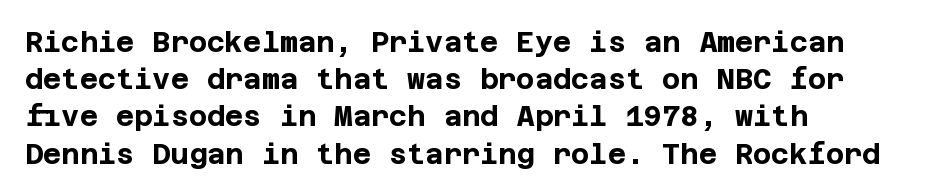
The image shows 28 px bold sans-serif type, upright; set left-aligned, normal line spacing (1.33x), normal letter spacing, not underlined; low stroke contrast and a large x-height.
